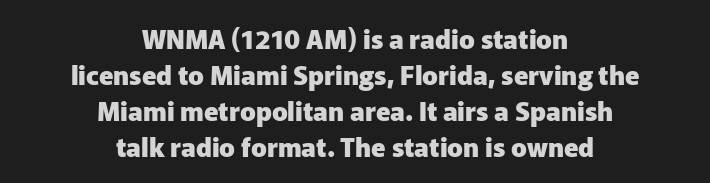
Q: Is the text bold? A: Yes.
Q: Is the text italic (slanted)? A: No, it is upright.
Q: Is the text underlined? A: No.
Q: How is the paragraph aligned? A: Centered.
Q: Is the spacing between letters normal or unusually wide? A: Normal.
Q: Is the spacing between lines tight, normal or loose? A: Normal.
